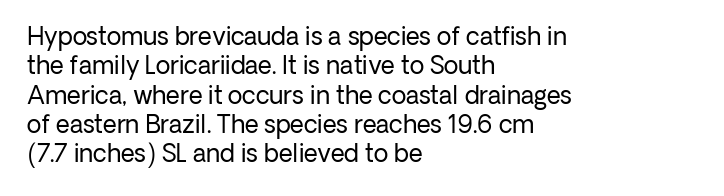
{"italic": "no", "bold": "no", "underline": "no", "align": "left", "line_spacing_ratio": 1.22, "letter_spacing": "normal", "letter_spacing_em": 0.0, "glyph_px": 24}
